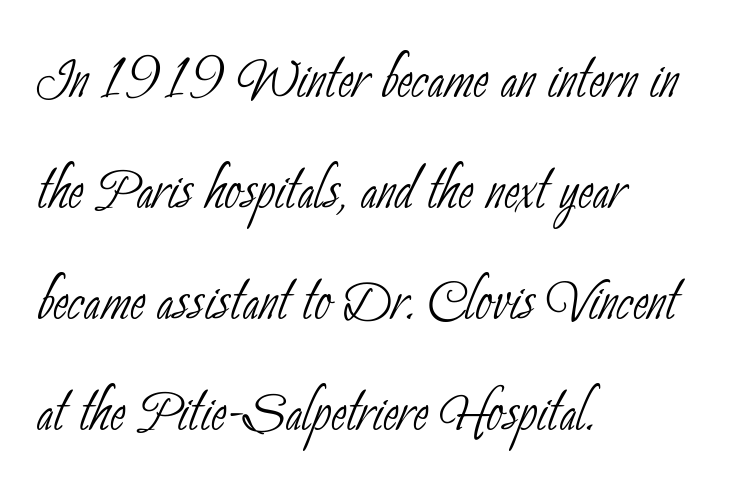
The image shows 74 px thin, condensed sans-serif type; set left-aligned, normal line spacing (1.5x), normal letter spacing, not underlined; low stroke contrast and a small x-height.
